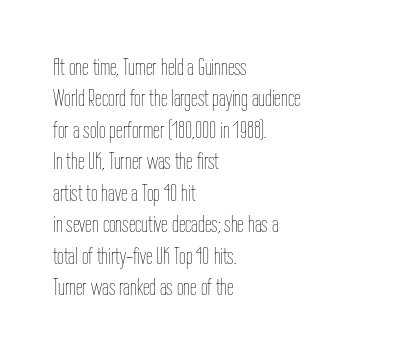
What stands out about the letter spacing? Nothing — it is the standard amount. Unmarked baselines from the first word to the last. The rendering anchors every line to the left-hand side. Regarding leading, the lines here are spaced in the standard way. Compared with a typical body face, this is equally light or lighter still. In terms of posture, this sample is upright.
